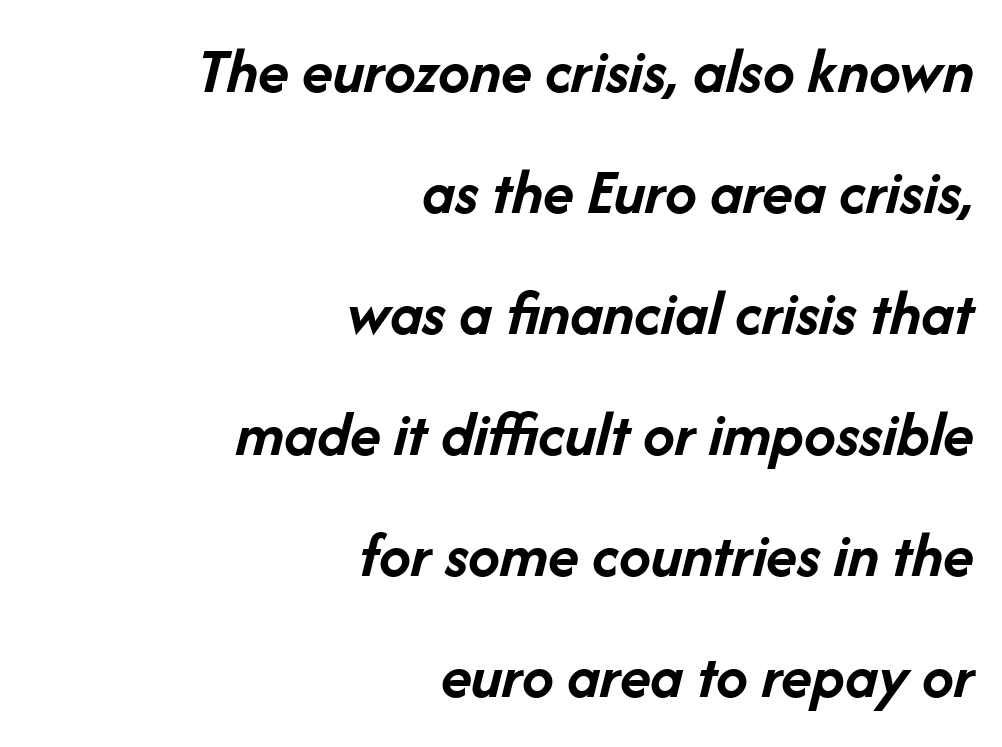
Q: Is the text bold? A: Yes.
Q: Is the text italic (slanted)? A: Yes, it leans right by about 14 degrees.
Q: Is the text underlined? A: No.
Q: How is the paragraph aligned? A: Right-aligned.
Q: Is the spacing between letters normal or unusually wide? A: Normal.
Q: Width (condensed, normal, or wide)? A: Normal.
Q: Stroke contrast? A: Low.
Q: x-height? A: Medium.
Q: Monospaced? A: No.
